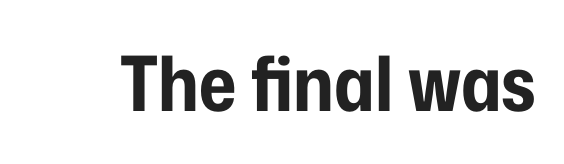
You can tell from the bare stems that sans-serif type was used. If you drew a line through each stem, it would be perfectly vertical. What stands out about the letter spacing? Nothing — it is the standard amount. Thick stems and heavy bowls — unmistakably bold.
